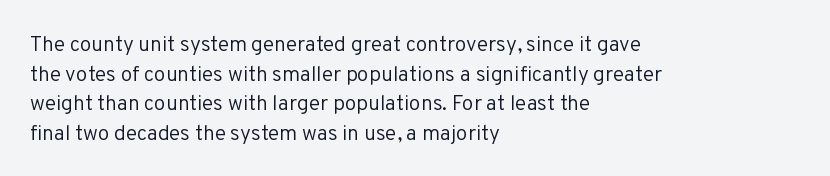
The image shows 21 px text type, upright; set left-aligned, normal line spacing (1.41x), normal letter spacing, not underlined.
